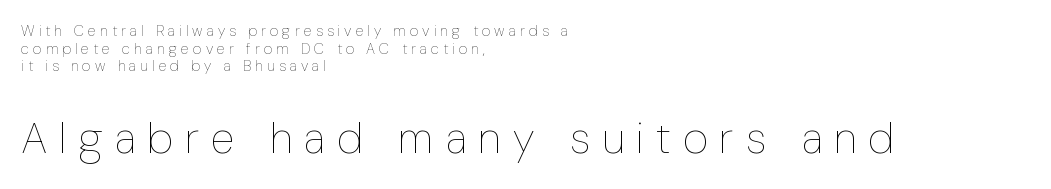
Q: Is the text bold? A: No.
Q: Is the text italic (slanted)? A: No, it is upright.
Q: Is the text underlined? A: No.
Q: How is the paragraph aligned? A: Left-aligned.
Q: Is the spacing between letters normal or unusually wide? A: Unusually wide.
Q: Which block of text is set in a larger size, the first (top) or the second (bottom)? A: The second (bottom) one.
Q: Width (condensed, normal, or wide)? A: Condensed.
Q: Stroke contrast? A: Low.
Q: x-height? A: Medium.
Q: Monospaced? A: No.
